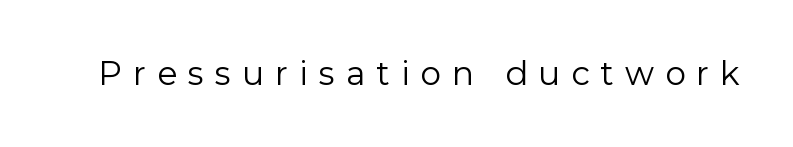
The image shows 33 px regular-weight sans-serif type, upright; set unusually wide letter spacing (+0.33 em), not underlined; low stroke contrast and a medium x-height.
